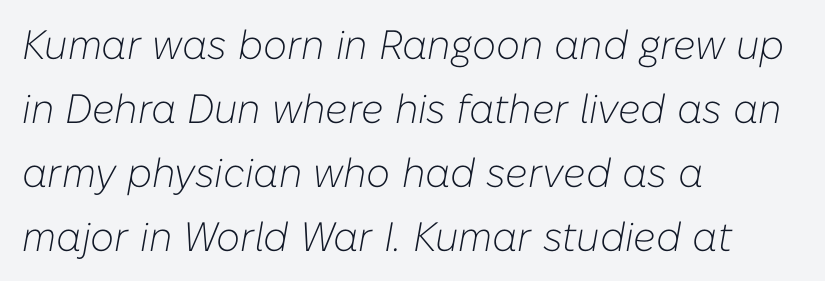
{"italic": "yes", "lean": "right", "slant_degrees": 10, "bold": "no", "weight": "light", "width": "normal", "stroke_contrast": "low", "x_height": "medium", "monospaced": "no", "underline": "no", "align": "left", "line_spacing": "normal", "line_spacing_ratio": 1.56, "letter_spacing": "normal", "letter_spacing_em": 0.0, "glyph_px": 41}
